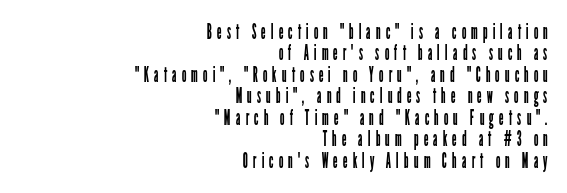
The image shows 21 px text type, upright; set right-aligned, tight line spacing (1.02x), unusually wide letter spacing (+0.23 em), not underlined.
